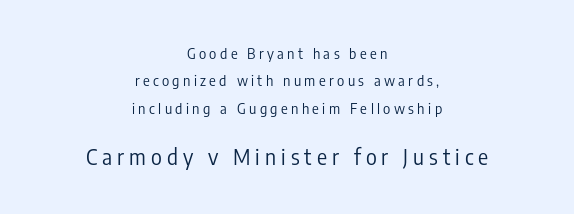
This rendering widens character spacing well past its baseline value. Each line is balanced around a shared central axis. In this sample the second text group is rendered at the bigger scale. Airy leading. Italic: no, the glyphs are upright roman.
